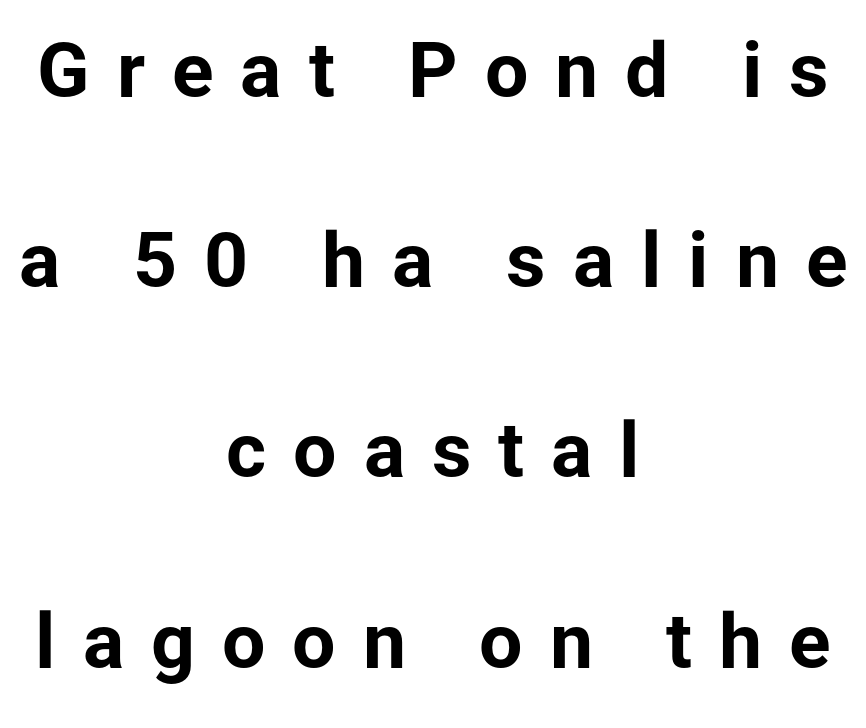
The image shows 77 px bold sans-serif type, upright; set centered, loose line spacing (2.47x), unusually wide letter spacing (+0.35 em), not underlined; low stroke contrast and a medium x-height.
